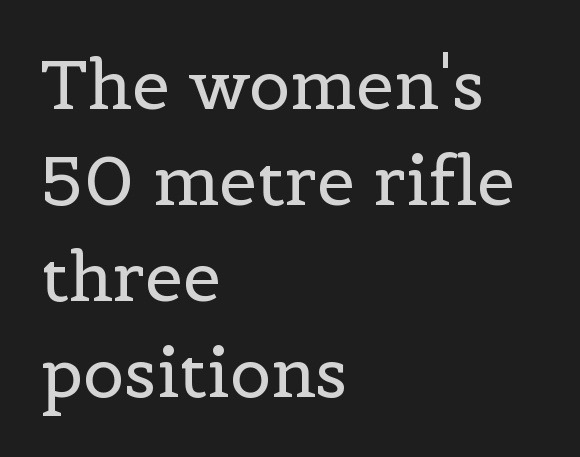
Are there feet on the stems? There are — it's a serif. If you measured baseline to baseline, you'd find a middling distance. If you drew a line through each stem, it would be perfectly vertical. The passage shown is typed in a proportional face where columns would drift. No extra ink here — the face is not bold. Has an underline been added? It has not.
